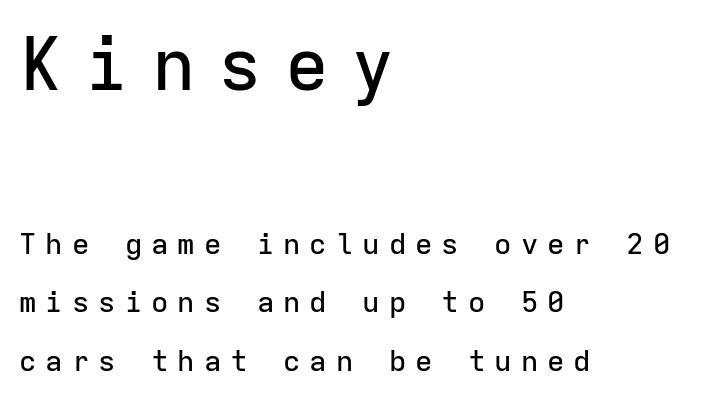
Q: Is the text italic (slanted)? A: No, it is upright.
Q: Is the typeface a serif or a sans-serif typeface? A: Sans-serif.
Q: Is the text underlined? A: No.
Q: How is the paragraph aligned? A: Left-aligned.
Q: Is the spacing between letters normal or unusually wide? A: Unusually wide.
Q: Is the spacing between lines tight, normal or loose? A: Loose.
Q: Which block of text is set in a larger size, the first (top) or the second (bottom)? A: The first (top) one.
Q: Width (condensed, normal, or wide)? A: Normal.
Q: Stroke contrast? A: Low.
Q: x-height? A: Medium.
Q: Monospaced? A: Yes.
